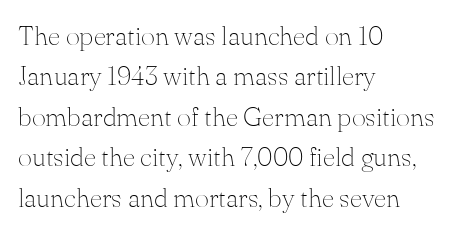
The passage shown stacks its lines at a standard gap. Students, note that the glyphs here touch the page at normal intervals. This reads as an unemphasized weight, regular at the heaviest. Typeset ragged right — the left edge is the straight one. No italicization has been applied; the sample stays upright.
